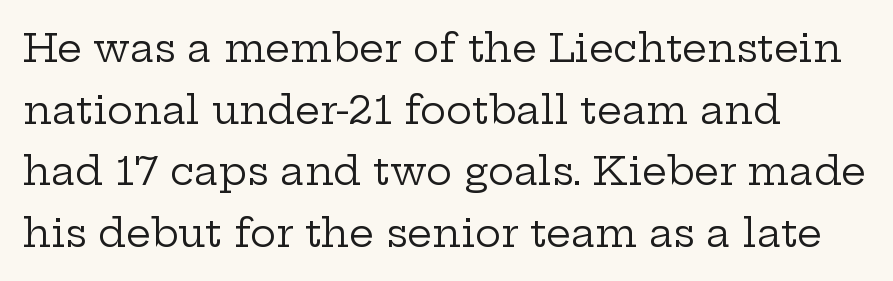
The image shows 39 px regular-weight, wide serif type, upright; set left-aligned, normal line spacing (1.58x), normal letter spacing, not underlined; low stroke contrast and a medium x-height.
